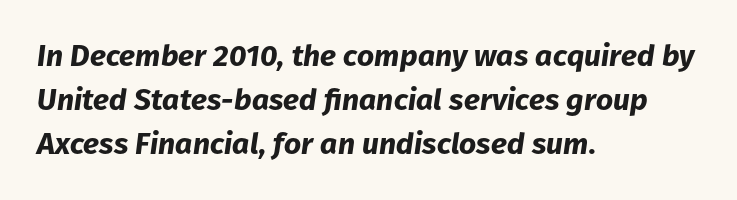
On the weight axis this lands at bold, roughly 700. Leftover space on each line is placed entirely after the last word. The rendering keeps characters at their native spacing. These lines were composed using italics. Any mark beneath the type? The region is blank. Proportional: the letters do not fall into vertical columns.
